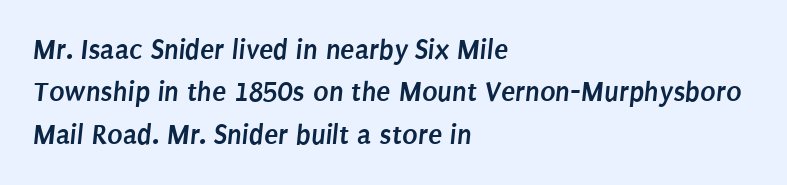
Q: Is the text bold? A: Yes.
Q: Is the typeface a serif or a sans-serif typeface? A: Sans-serif.
Q: Is the text underlined? A: No.
Q: How is the paragraph aligned? A: Left-aligned.
Q: Is the spacing between letters normal or unusually wide? A: Normal.
Q: Is the spacing between lines tight, normal or loose? A: Normal.
Q: Width (condensed, normal, or wide)? A: Condensed.
Q: Stroke contrast? A: Low.
Q: x-height? A: Large.
Q: Monospaced? A: No.
